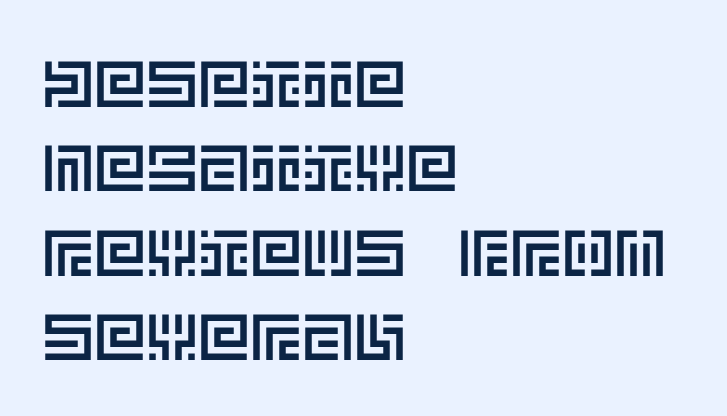
{"italic": "no", "width": "normal", "x_height": "large", "underline": "no", "align": "left", "line_spacing": "normal", "line_spacing_ratio": 1.3, "letter_spacing": "normal", "letter_spacing_em": 0.0, "glyph_px": 65}
